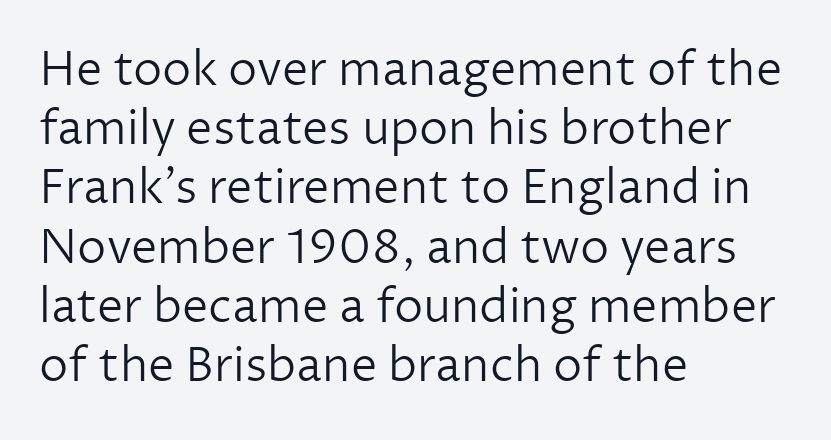
The letterforms sit at book weight or below. The letters advance in unequal steps, a hallmark of proportional type. Evenly set lines give the paragraph a standard silhouette. The type sits square on the baseline with zero lean. The type is set solid horizontally, with unmodified tracking. Font category for this specimen: sans-serif.
